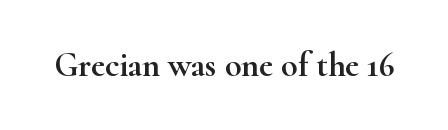
The lettering holds an erect, upright posture throughout. Characters follow at the spacing the type designer built in. Underline: absent. Here the designer chose a conventional face with non-uniform glyph widths.
